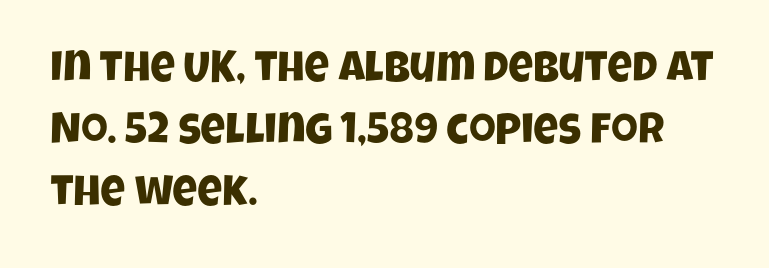
Q: Is the typeface a serif or a sans-serif typeface? A: Sans-serif.
Q: Is the text underlined? A: No.
Q: How is the paragraph aligned? A: Left-aligned.
Q: Is the spacing between letters normal or unusually wide? A: Normal.
Q: Is the spacing between lines tight, normal or loose? A: Normal.
Q: Width (condensed, normal, or wide)? A: Condensed.
Q: Stroke contrast? A: Low.
Q: x-height? A: Large.
Q: Monospaced? A: No.
